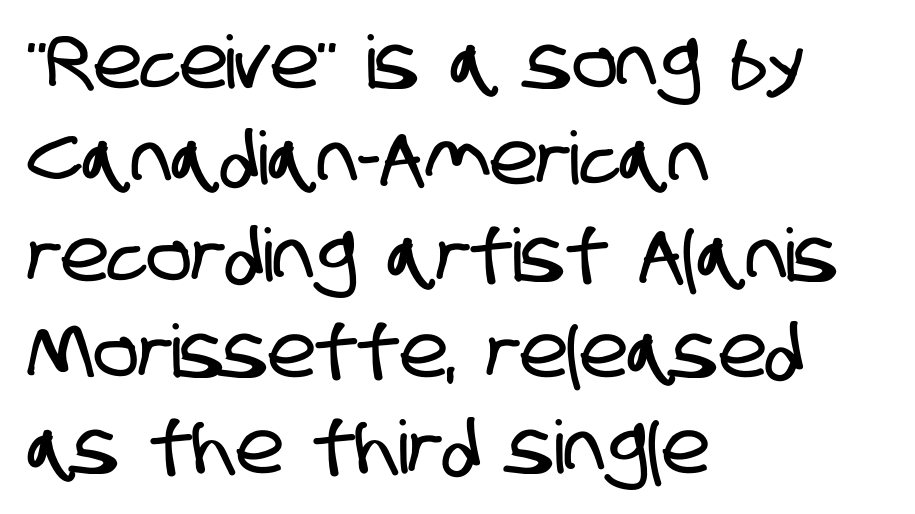
The horizontal fit of the characters is conventional and even. Clear beneath every line of the passage. Teacher's note: observe the even left margin — that is flush-left alignment. This block has exactly the height ordinary leading produces.
